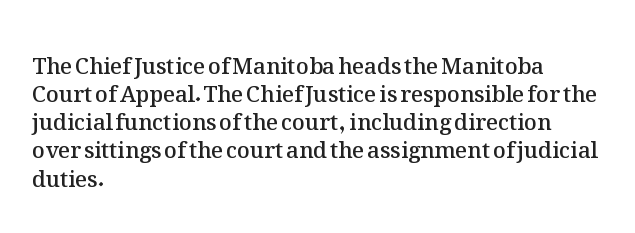
Q: Is the text bold? A: Semi-bold.
Q: Is the text italic (slanted)? A: No, it is upright.
Q: Is the text underlined? A: No.
Q: How is the paragraph aligned? A: Left-aligned.
Q: Is the spacing between letters normal or unusually wide? A: Normal.
Q: Is the spacing between lines tight, normal or loose? A: Normal.
